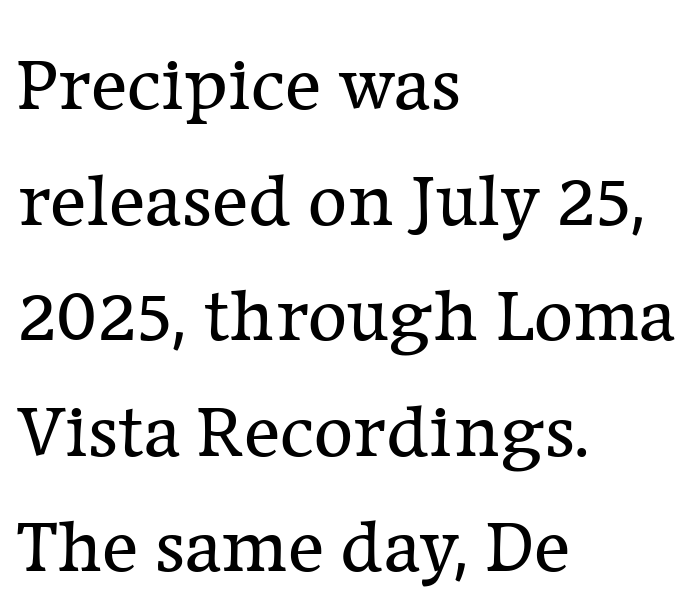
Default kerning and tracking; the words read as compact shapes. Character widths vary here, with narrow letters taking less room than wide ones. The characters are drawn with everyday or finer stroke widths. Plain, unruled lines of type. Is this a sans? No — the strokes have serifs. Caption: multi-line text, flush left, ragged right.
